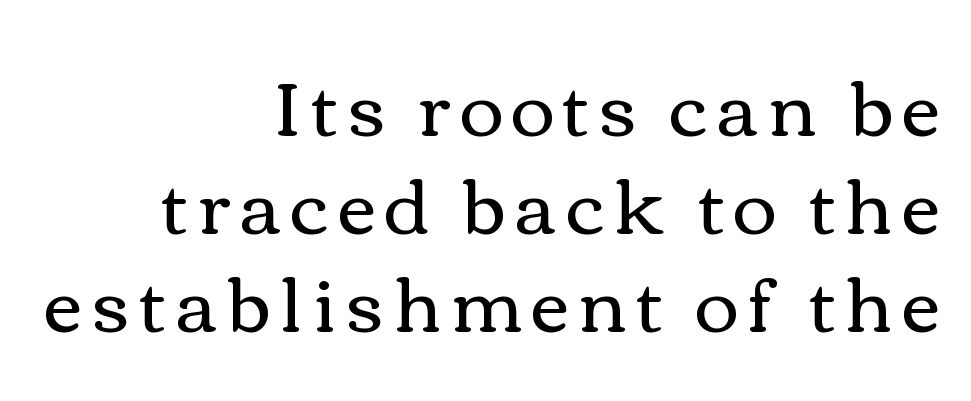
{"italic": "no", "bold": "no", "weight": "regular", "width": "wide", "stroke_contrast": "medium", "x_height": "medium", "monospaced": "no", "underline": "no", "align": "right", "line_spacing": "normal", "line_spacing_ratio": 1.31, "glyph_px": 75}
